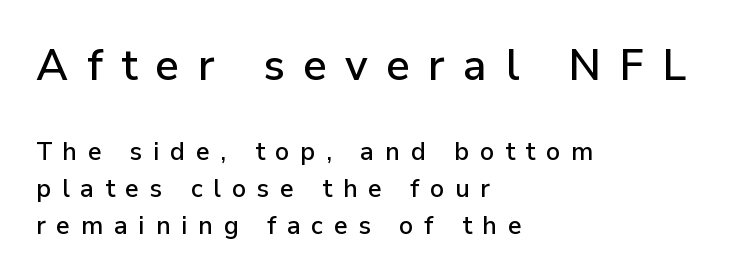
{"serif": "no", "italic": "no", "width": "normal", "stroke_contrast": "low", "x_height": "medium", "monospaced": "no", "underline": "no", "align": "left", "line_spacing": "normal", "line_spacing_ratio": 1.48, "letter_spacing": "wide", "letter_spacing_em": 0.43, "larger_block": "first", "size_ratio": 1.72, "glyph_px": 43}
